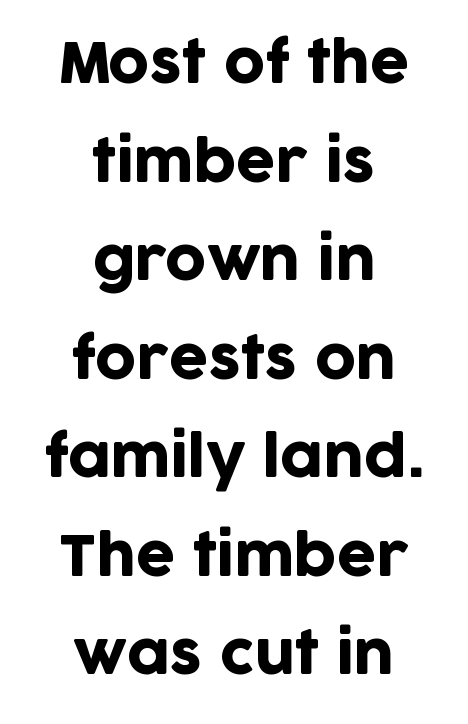
The image shows 56 px sans-serif type, upright; set centered, line spacing 1.76x, normal letter spacing, not underlined; low stroke contrast and a large x-height.
